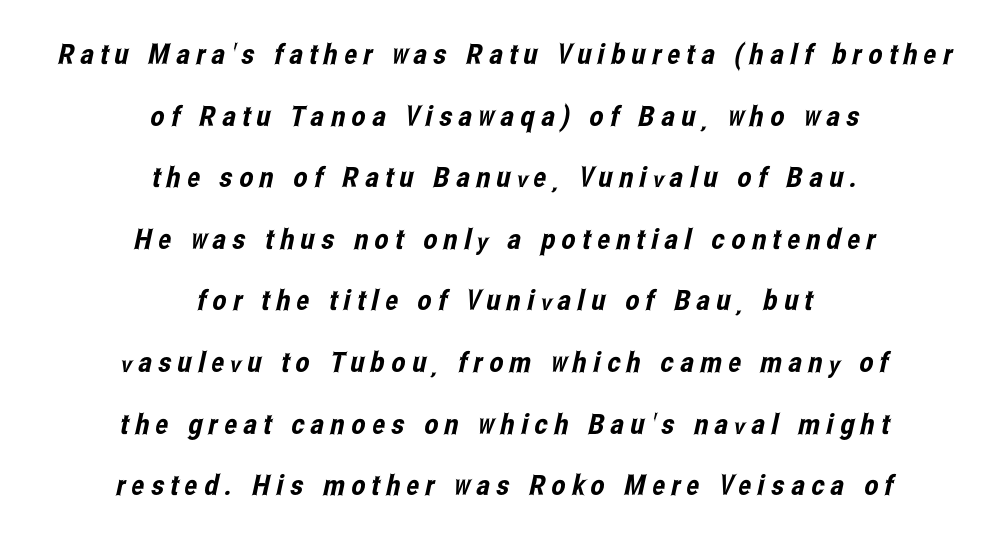
Compared with a flush-left layout, this one balances lines on the center instead. Loosely led — the rows are spread out. Has an underline been added? It has not. Stroke terminals: plain, sans-serif. The rendering uses natural spacing where letterforms have individual widths. Characters follow at a spacing far wider than the type designer built in.
